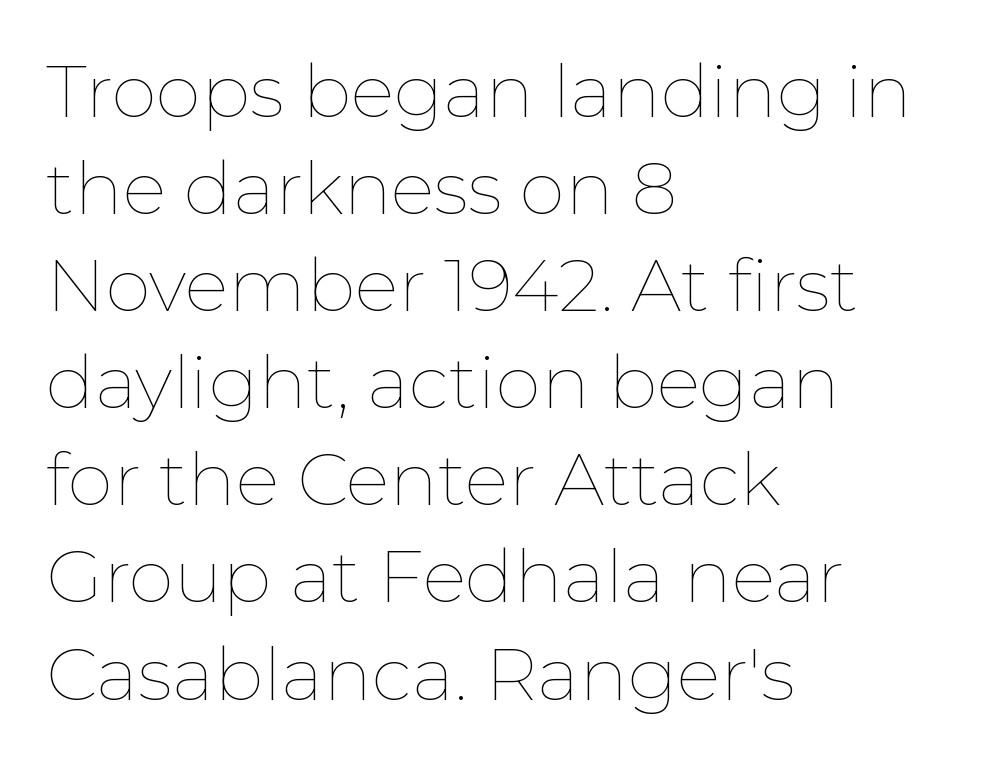
Honestly, the row spacing looks completely unremarkable. No extra ink here — the face is not bold. Plain, unruled lines of type. These lines were composed using upright roman letters. These lines are rendered in a variable-pitch font.
